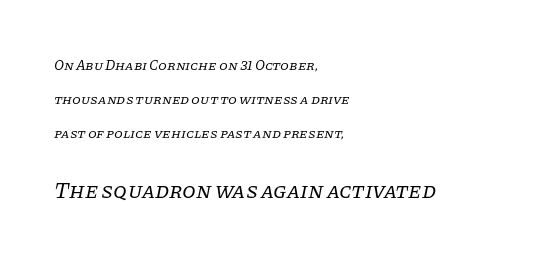
The image shows 22 px text type, italic (leaning right); set left-aligned, loose line spacing (2.42x), normal letter spacing, not underlined; the second (bottom) block is 1.57x larger.
